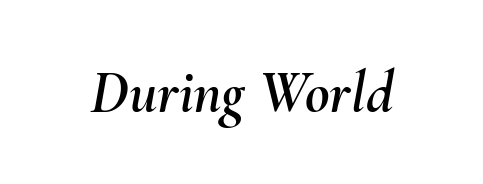
The image shows 60 px text type, italic (leaning right); set normal letter spacing, not underlined; medium stroke contrast and a small x-height.
